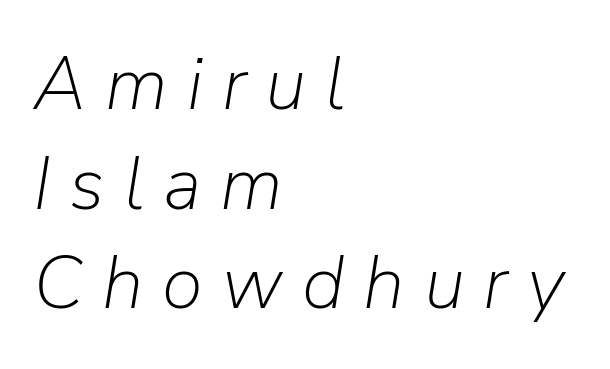
The baseline area is clear. Honestly, the row spacing looks completely unremarkable. In terms of letterspacing, this is a distinctly airy, spread setting. These lines are rendered in a variable-pitch font. The typeface has the unassuming heft of standard copy or less.
